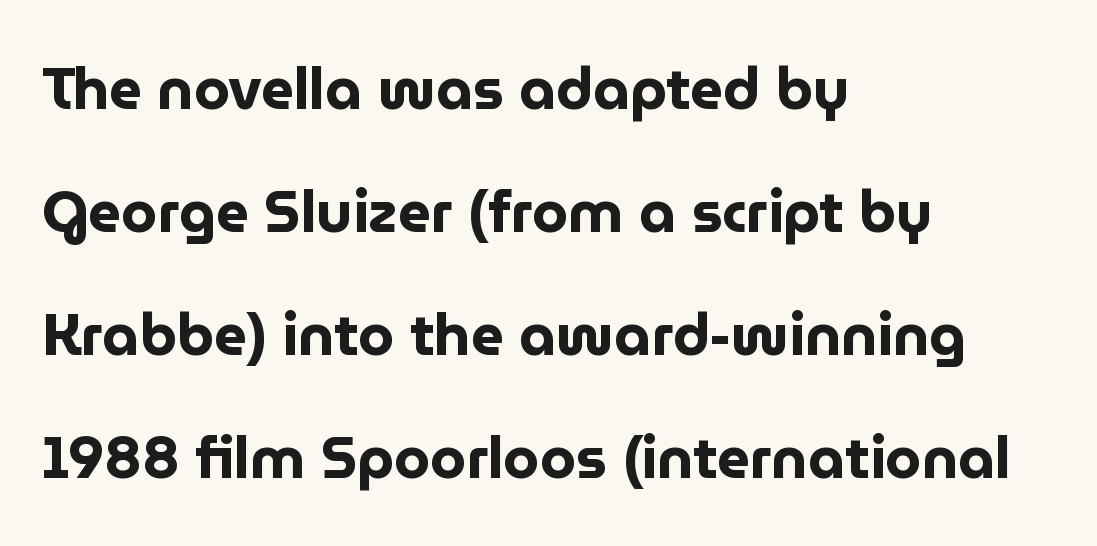
{"serif": "no", "italic": "no", "bold": "yes", "weight": "bold", "width": "normal", "stroke_contrast": "low", "x_height": "medium", "monospaced": "no", "underline": "no", "align": "left", "line_spacing": "loose", "line_spacing_ratio": 2.12, "letter_spacing": "normal", "letter_spacing_em": 0.0, "glyph_px": 58}
